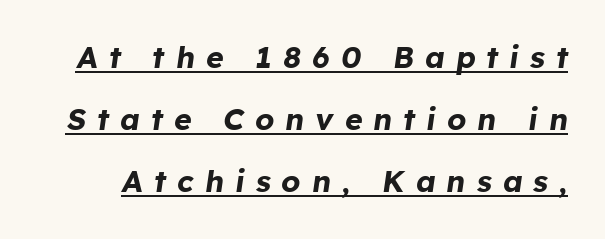
{"italic": "yes", "lean": "right", "slant_degrees": 8, "bold": "yes", "weight": "bold", "width": "normal", "stroke_contrast": "low", "x_height": "medium", "monospaced": "no", "underline": "yes", "line_spacing": "loose", "line_spacing_ratio": 2.07, "letter_spacing": "wide", "letter_spacing_em": 0.37, "glyph_px": 30}
